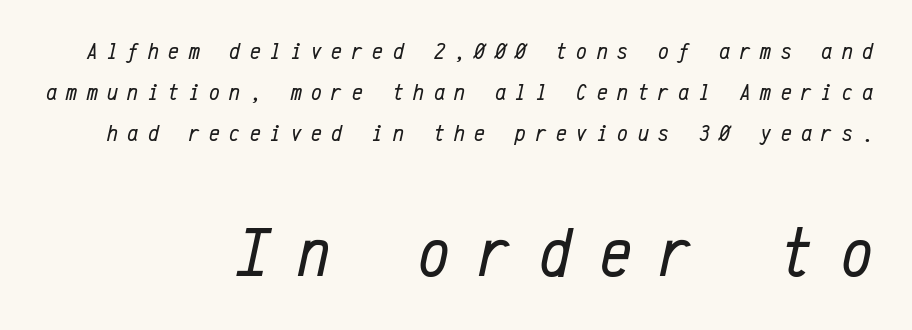
{"italic": "yes", "lean": "right", "slant_degrees": 12, "bold": "no", "weight": "regular", "width": "condensed", "stroke_contrast": "low", "x_height": "medium", "monospaced": "yes", "underline": "no", "align": "right", "line_spacing_ratio": 1.71, "letter_spacing": "wide", "letter_spacing_em": 0.4, "larger_block": "second", "size_ratio": 2.96, "glyph_px": 71}
